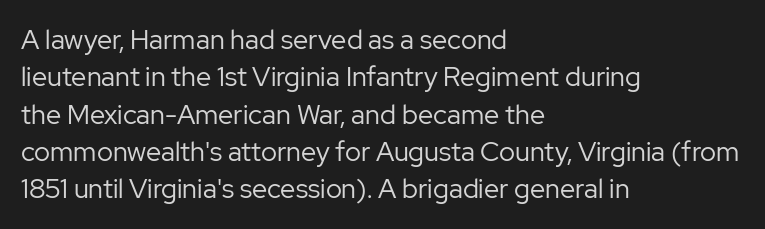
The image shows 27 px text type, upright; set left-aligned, normal line spacing (1.38x), normal letter spacing, not underlined.
